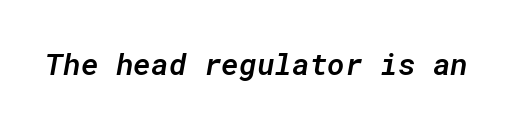
{"italic": "yes", "lean": "right", "slant_degrees": 10, "bold": "semi", "weight": "semibold", "width": "normal", "stroke_contrast": "low", "x_height": "medium", "monospaced": "yes", "underline": "no", "letter_spacing": "normal", "letter_spacing_em": 0.0, "glyph_px": 30}
